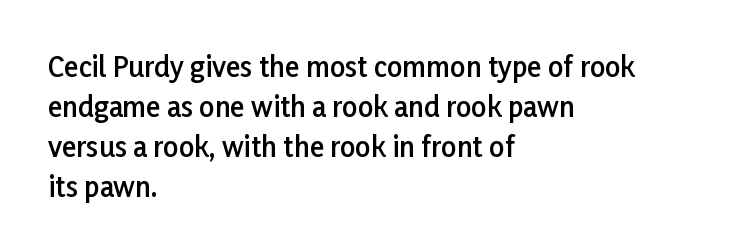
Q: Is the text bold? A: Semi-bold.
Q: Is the text italic (slanted)? A: No, it is upright.
Q: Is the text underlined? A: No.
Q: How is the paragraph aligned? A: Left-aligned.
Q: Is the spacing between letters normal or unusually wide? A: Normal.
Q: Is the spacing between lines tight, normal or loose? A: Normal.
